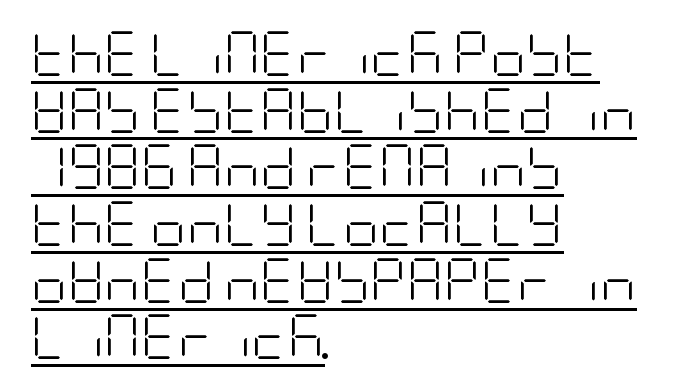
The image shows 45 px light, condensed sans-serif type, upright; set left-aligned, normal line spacing (1.26x), normal letter spacing, underlined; low stroke contrast and a large x-height.
